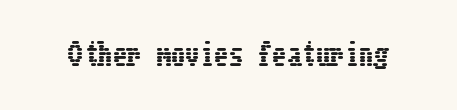
Look at the tracking — it's just the regular setting, nothing added. This sample uses an upright cut, with every glyph sitting square on the baseline. The specimen omits any rule beneath the text block's lines.
